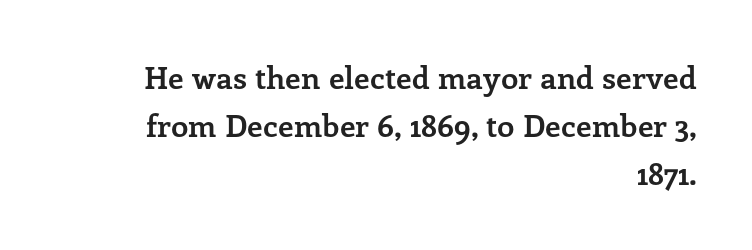
{"serif": "yes", "italic": "no", "bold": "yes", "weight": "semibold", "width": "normal", "stroke_contrast": "low", "x_height": "medium", "monospaced": "no", "underline": "no", "align": "right", "line_spacing": "normal", "line_spacing_ratio": 1.55, "letter_spacing": "normal", "letter_spacing_em": 0.0, "glyph_px": 31}
